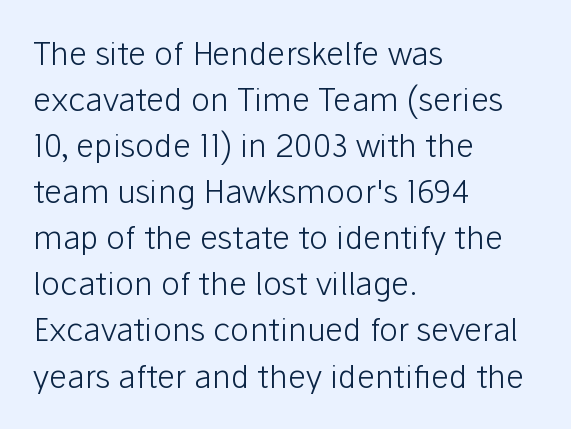
{"serif": "no", "italic": "no", "bold": "no", "weight": "light", "width": "normal", "stroke_contrast": "low", "x_height": "medium", "monospaced": "no", "underline": "no", "align": "left", "line_spacing": "normal", "line_spacing_ratio": 1.44, "letter_spacing": "normal", "letter_spacing_em": 0.0, "glyph_px": 32}
